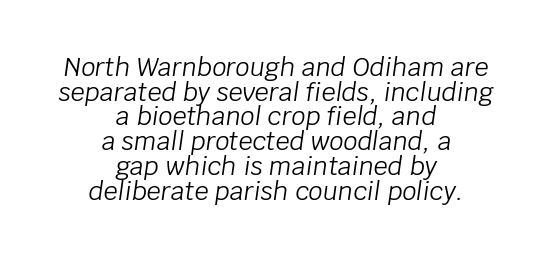
{"italic": "yes", "lean": "right", "slant_degrees": 8, "bold": "no", "underline": "no", "align": "center", "line_spacing": "tight", "line_spacing_ratio": 0.99, "letter_spacing": "normal", "letter_spacing_em": 0.0, "glyph_px": 25}
